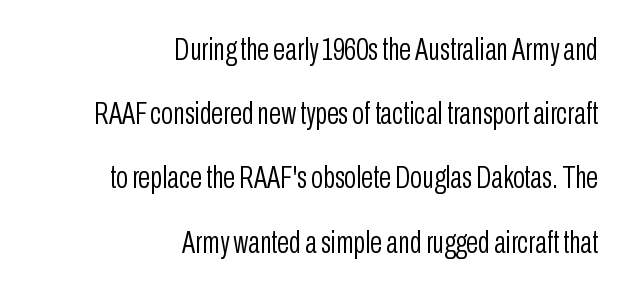
The image shows 31 px light, condensed sans-serif type, upright; set right-aligned, loose line spacing (2.07x), normal letter spacing, not underlined; low stroke contrast and a medium x-height.
